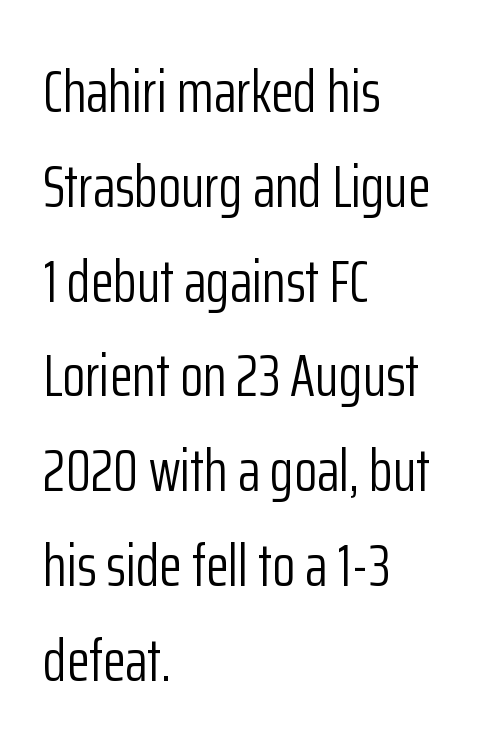
{"serif": "no", "italic": "no", "bold": "no", "weight": "light", "width": "condensed", "stroke_contrast": "low", "x_height": "medium", "monospaced": "no", "underline": "no", "align": "left", "line_spacing": "normal", "line_spacing_ratio": 1.58, "letter_spacing": "normal", "letter_spacing_em": 0.0, "glyph_px": 60}
